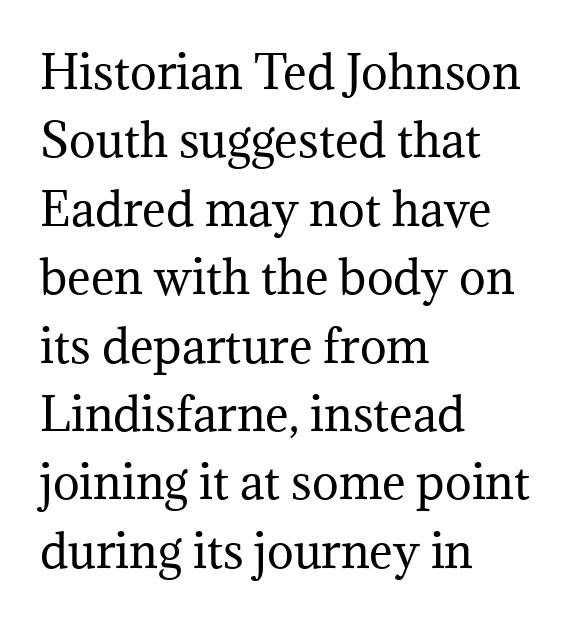
Evenly set lines give the paragraph a standard silhouette. These lines keep a tight, regular rhythm from letter to letter. The text was rendered using a seriffed face with decorative stroke endings. The rag falls on the right side of this text block.
